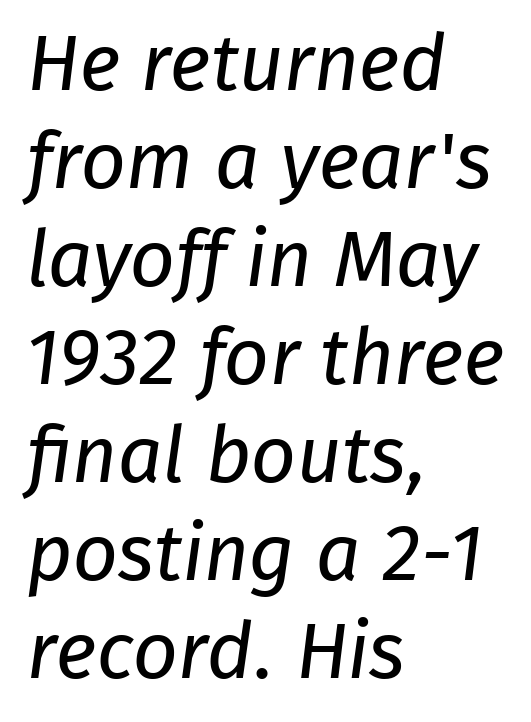
Q: Is the text bold? A: No.
Q: Is the typeface a serif or a sans-serif typeface? A: Sans-serif.
Q: Is the text underlined? A: No.
Q: How is the paragraph aligned? A: Left-aligned.
Q: Is the spacing between letters normal or unusually wide? A: Normal.
Q: Width (condensed, normal, or wide)? A: Normal.
Q: Stroke contrast? A: Low.
Q: x-height? A: Medium.
Q: Monospaced? A: No.
